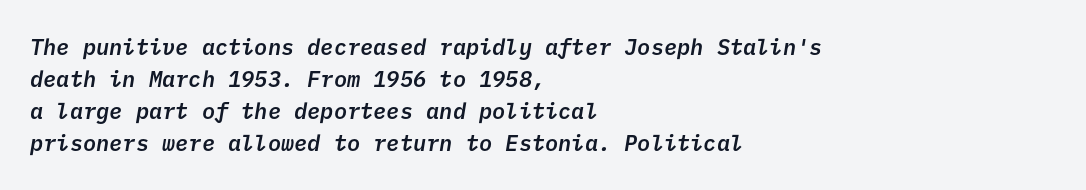
The image shows 22 px text type; set left-aligned, normal line spacing (1.46x), normal letter spacing, not underlined.
